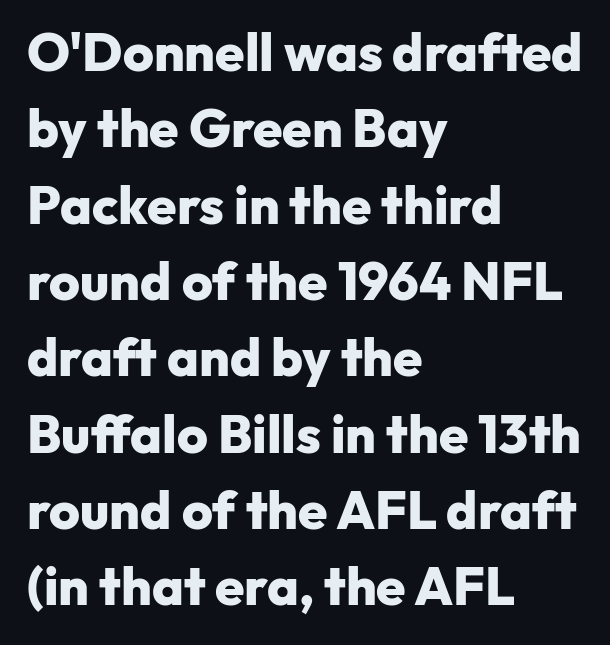
{"serif": "no", "italic": "no", "bold": "yes", "weight": "heavy", "width": "normal", "stroke_contrast": "low", "x_height": "medium", "monospaced": "no", "underline": "no", "align": "left", "line_spacing": "normal", "line_spacing_ratio": 1.44, "letter_spacing": "normal", "letter_spacing_em": 0.0, "glyph_px": 53}
